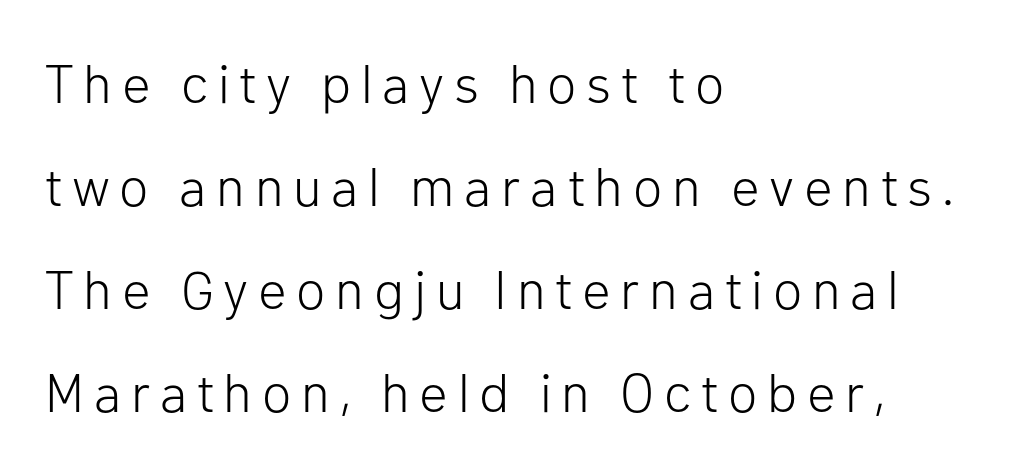
Q: Is the text bold? A: No.
Q: Is the text italic (slanted)? A: No, it is upright.
Q: Is the typeface a serif or a sans-serif typeface? A: Sans-serif.
Q: Is the text underlined? A: No.
Q: How is the paragraph aligned? A: Left-aligned.
Q: Is the spacing between lines tight, normal or loose? A: Loose.
Q: Width (condensed, normal, or wide)? A: Normal.
Q: Stroke contrast? A: Low.
Q: x-height? A: Medium.
Q: Monospaced? A: No.
